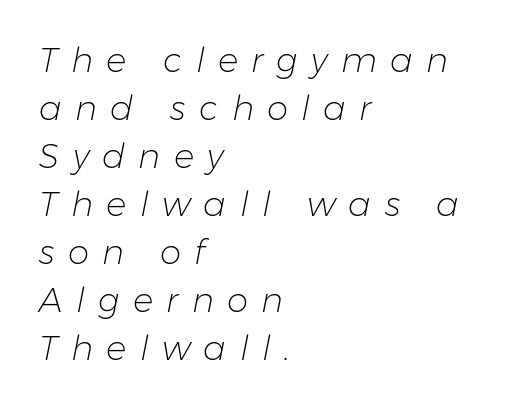
Left-aligned paragraph, ragged on the right. The specimen omits any rule beneath the text block's lines. The face used here has a pronounced slope to its letters. Proportional: the letters do not fall into vertical columns. These lines sit exactly where default settings would place them.
